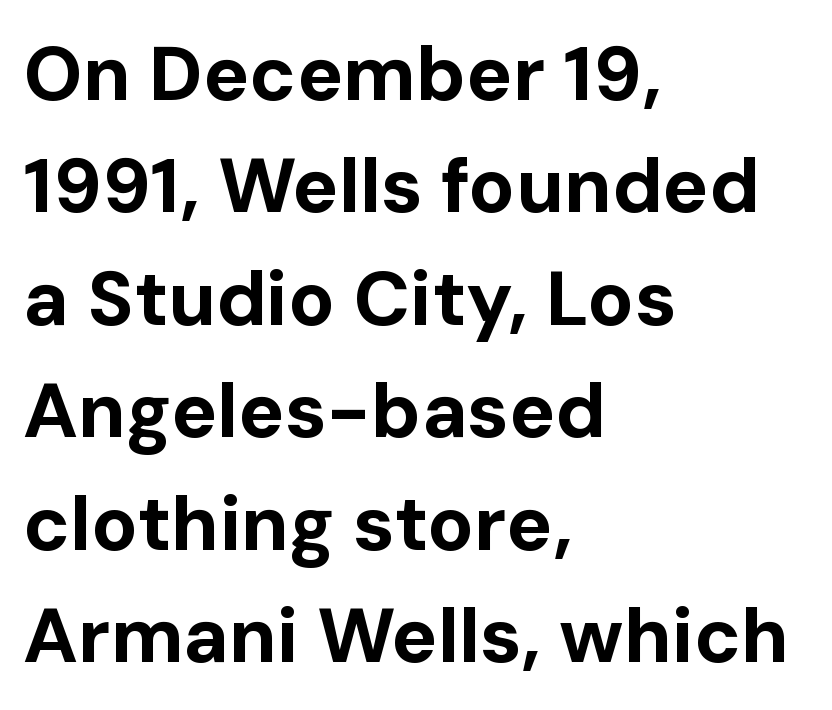
Q: Is the text bold? A: Yes.
Q: Is the text italic (slanted)? A: No, it is upright.
Q: Is the typeface a serif or a sans-serif typeface? A: Sans-serif.
Q: Is the text underlined? A: No.
Q: How is the paragraph aligned? A: Left-aligned.
Q: Is the spacing between letters normal or unusually wide? A: Normal.
Q: Is the spacing between lines tight, normal or loose? A: Normal.
Q: Width (condensed, normal, or wide)? A: Normal.
Q: Stroke contrast? A: Low.
Q: x-height? A: Medium.
Q: Monospaced? A: No.
